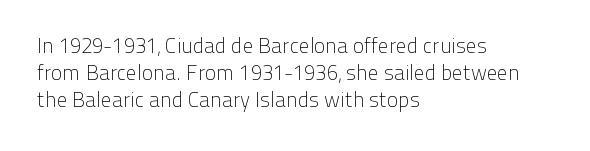
The passage shown is not underscored anywhere. Summary of vertical rhythm: regular, with standard interline spacing. The rag falls on the right side of this text block. Notice how the stems are strictly vertical — no italics here. Vertical stems look standard width or narrower in stroke.
